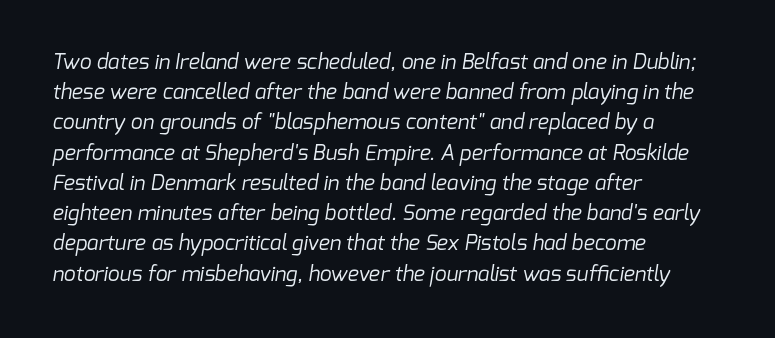
The image shows 21 px text type; set left-aligned, normal line spacing (1.44x), normal letter spacing, not underlined.
